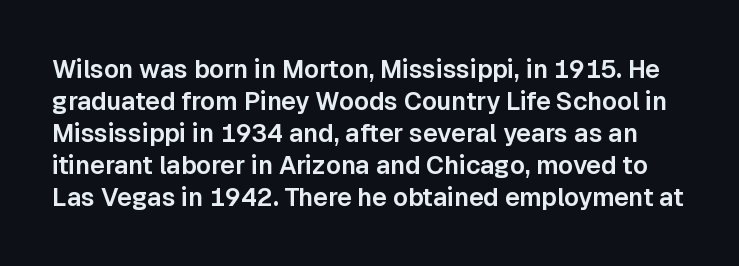
Between one letter and the next there's only the usual sliver of space. This sample uses an upright cut, with every glyph sitting square on the baseline. A clean baseline with only descenders dipping below it. The line-height multiplier appears to be the usual default.
